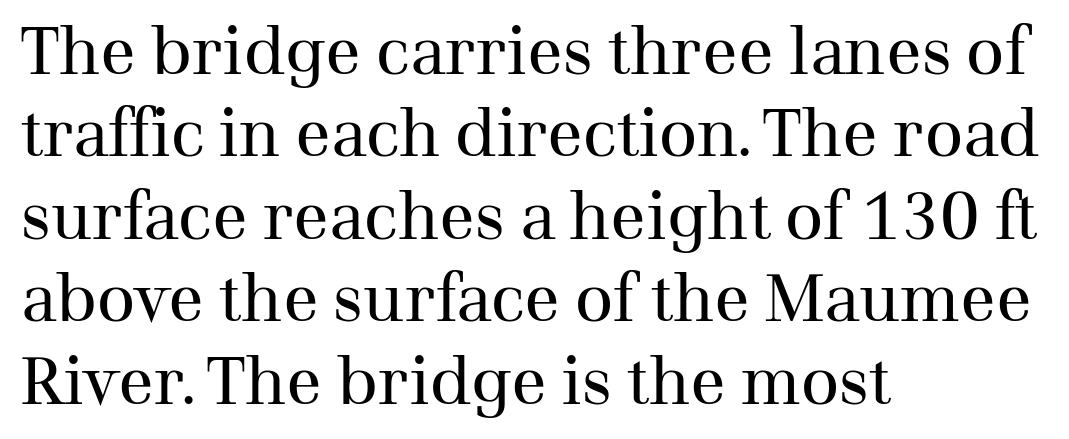
{"serif": "yes", "italic": "no", "bold": "no", "weight": "regular", "width": "normal", "stroke_contrast": "medium", "x_height": "medium", "monospaced": "no", "underline": "no", "align": "left", "line_spacing": "normal", "line_spacing_ratio": 1.25, "letter_spacing": "normal", "letter_spacing_em": 0.0, "glyph_px": 66}
